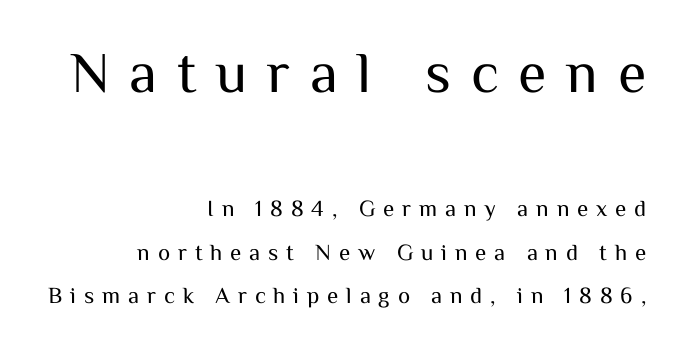
Q: Is the text bold? A: No.
Q: Is the text italic (slanted)? A: No, it is upright.
Q: Is the typeface a serif or a sans-serif typeface? A: Sans-serif.
Q: Is the text underlined? A: No.
Q: How is the paragraph aligned? A: Right-aligned.
Q: Is the spacing between letters normal or unusually wide? A: Unusually wide.
Q: Which block of text is set in a larger size, the first (top) or the second (bottom)? A: The first (top) one.
Q: Width (condensed, normal, or wide)? A: Normal.
Q: Stroke contrast? A: Medium.
Q: x-height? A: Medium.
Q: Monospaced? A: No.
